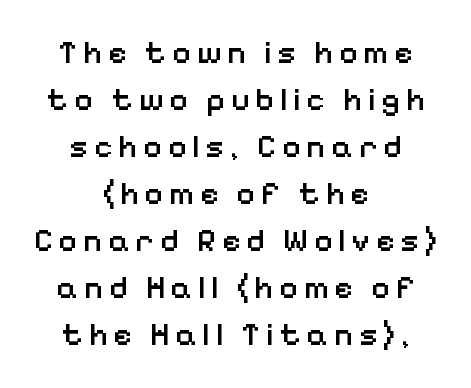
{"serif": "no", "italic": "no", "bold": "semi", "weight": "semibold", "width": "normal", "stroke_contrast": "low", "x_height": "medium", "monospaced": "no", "underline": "no", "align": "center", "line_spacing": "normal", "line_spacing_ratio": 1.47, "glyph_px": 32}
